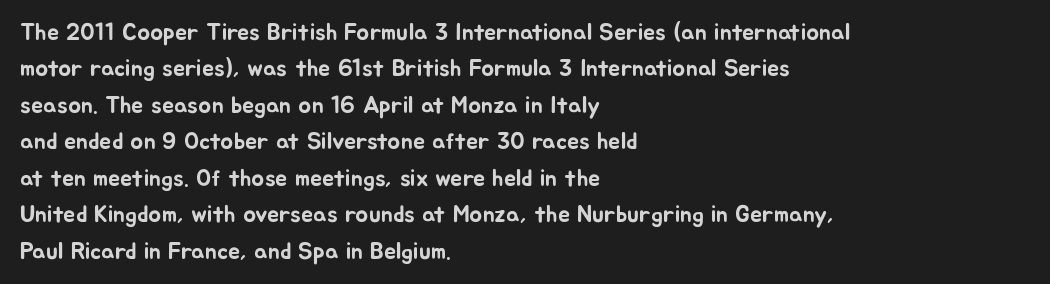
{"italic": "no", "underline": "no", "align": "left", "line_spacing": "normal", "line_spacing_ratio": 1.52, "letter_spacing": "normal", "letter_spacing_em": 0.0, "glyph_px": 24}
